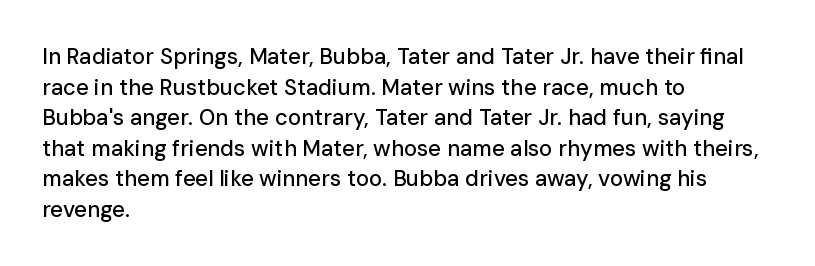
{"italic": "no", "underline": "no", "align": "left", "line_spacing": "normal", "line_spacing_ratio": 1.39, "letter_spacing": "normal", "letter_spacing_em": 0.0, "glyph_px": 22}
